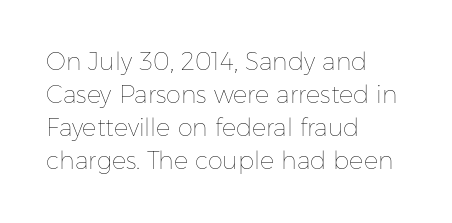
{"italic": "no", "bold": "no", "underline": "no", "align": "left", "line_spacing": "normal", "line_spacing_ratio": 1.38, "letter_spacing": "normal", "letter_spacing_em": 0.0, "glyph_px": 24}
